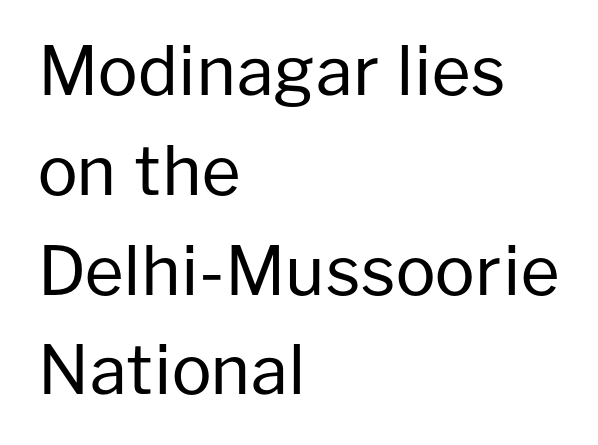
To sum up the face: it is a sans, with no serifs. You could not count columns in this text — the font is proportionally spaced. The string is rendered with underlining switched off. When letters stand straight like this, we call the style roman or upright.
